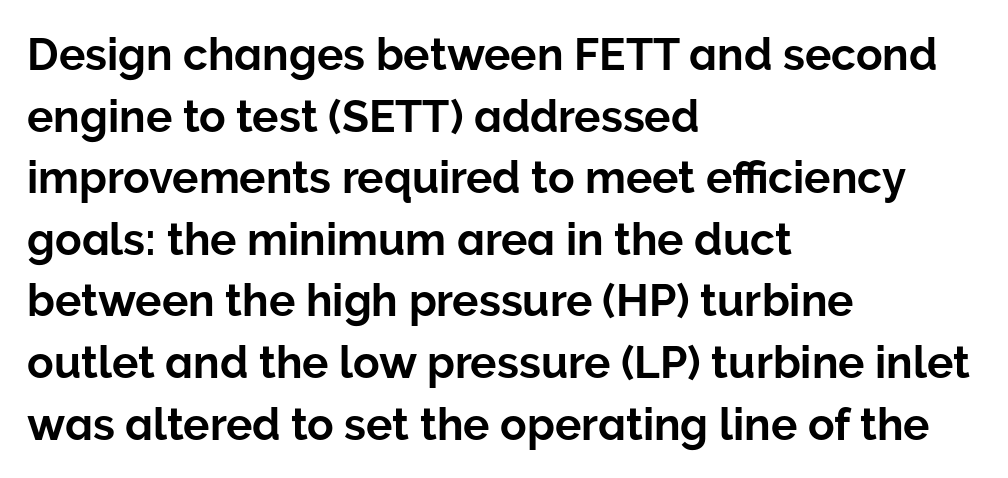
Q: Is the text italic (slanted)? A: No, it is upright.
Q: Is the typeface a serif or a sans-serif typeface? A: Sans-serif.
Q: Is the text underlined? A: No.
Q: How is the paragraph aligned? A: Left-aligned.
Q: Is the spacing between letters normal or unusually wide? A: Normal.
Q: Is the spacing between lines tight, normal or loose? A: Normal.
Q: Width (condensed, normal, or wide)? A: Normal.
Q: Stroke contrast? A: Low.
Q: x-height? A: Medium.
Q: Monospaced? A: No.
